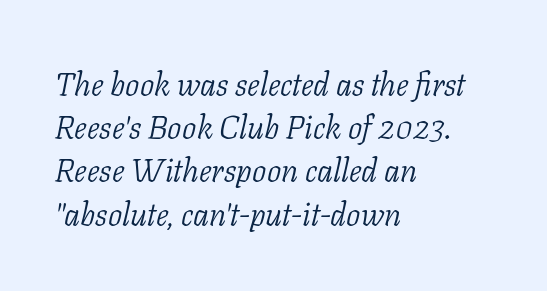
The image shows 32 px light serif type, italic (leaning right); set left-aligned, normal line spacing (1.35x), normal letter spacing, not underlined; low stroke contrast and a medium x-height.
